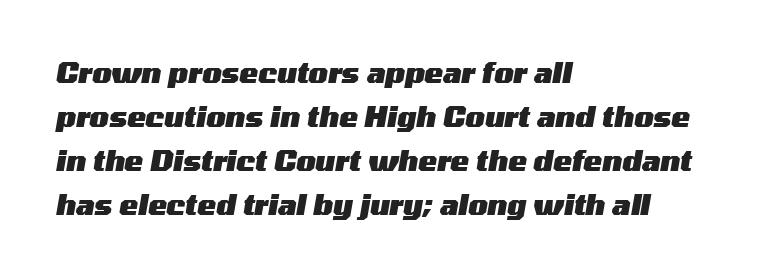
Q: Is the text bold? A: Yes.
Q: Is the text italic (slanted)? A: Yes, it leans right by about 10 degrees.
Q: Is the text underlined? A: No.
Q: How is the paragraph aligned? A: Left-aligned.
Q: Is the spacing between letters normal or unusually wide? A: Normal.
Q: Is the spacing between lines tight, normal or loose? A: Normal.
Q: Width (condensed, normal, or wide)? A: Wide.
Q: Stroke contrast? A: Medium.
Q: x-height? A: Medium.
Q: Monospaced? A: No.
